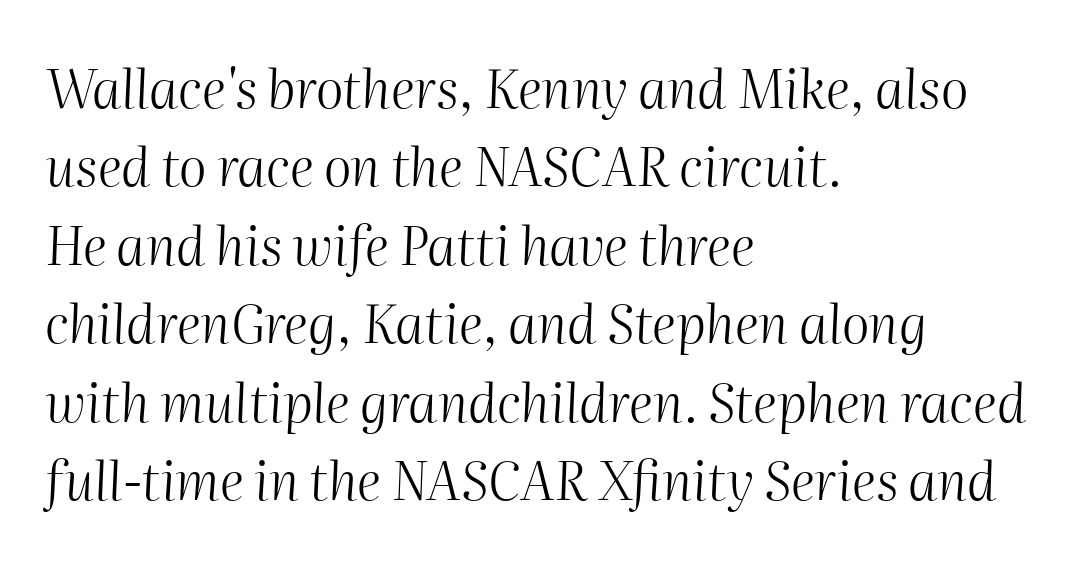
{"italic": "yes", "lean": "right", "slant_degrees": 2, "bold": "no", "weight": "light", "width": "normal", "stroke_contrast": "medium", "x_height": "medium", "monospaced": "no", "underline": "no", "align": "left", "line_spacing": "normal", "line_spacing_ratio": 1.48, "letter_spacing": "normal", "letter_spacing_em": 0.0, "glyph_px": 53}
